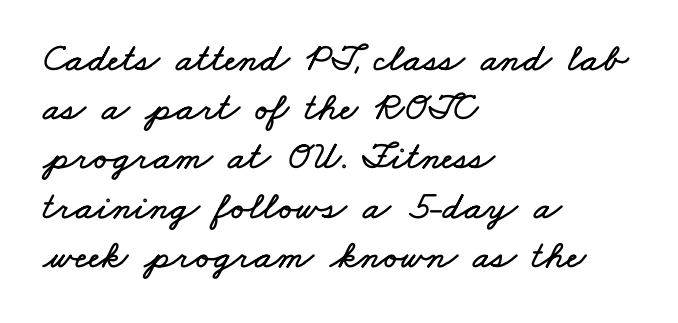
{"width": "wide", "stroke_contrast": "low", "x_height": "small", "monospaced": "no", "underline": "no", "align": "left", "line_spacing_ratio": 1.23, "letter_spacing": "normal", "letter_spacing_em": 0.0, "glyph_px": 40}
